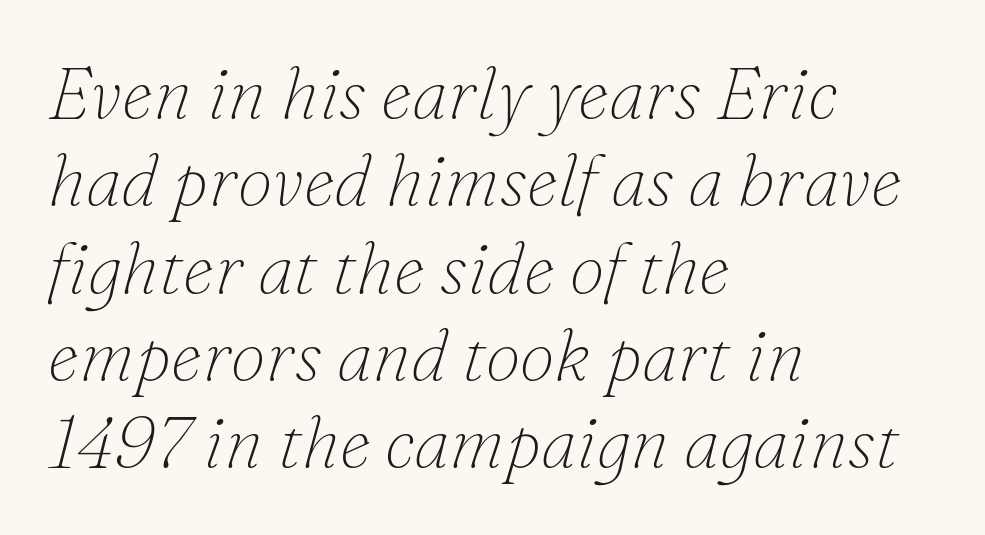
Do the characters align in a grid? No, the font is proportional. A serif font was chosen for this passage. Every row of glyphs begins at an identical x-position on the left. Letter spacing: default. Heft: none added — not bold.
